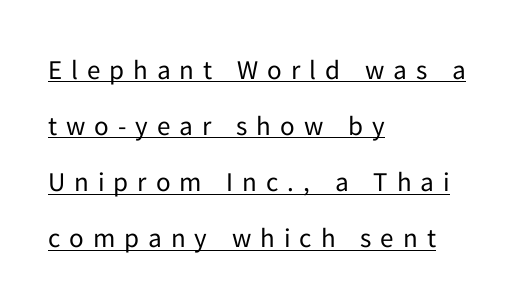
Left-aligned paragraph, ragged on the right. Short note: letters widely spaced. A quiet, ordinary-to-light weight characterises the typeface. The designer dialed line spacing up above the default.
